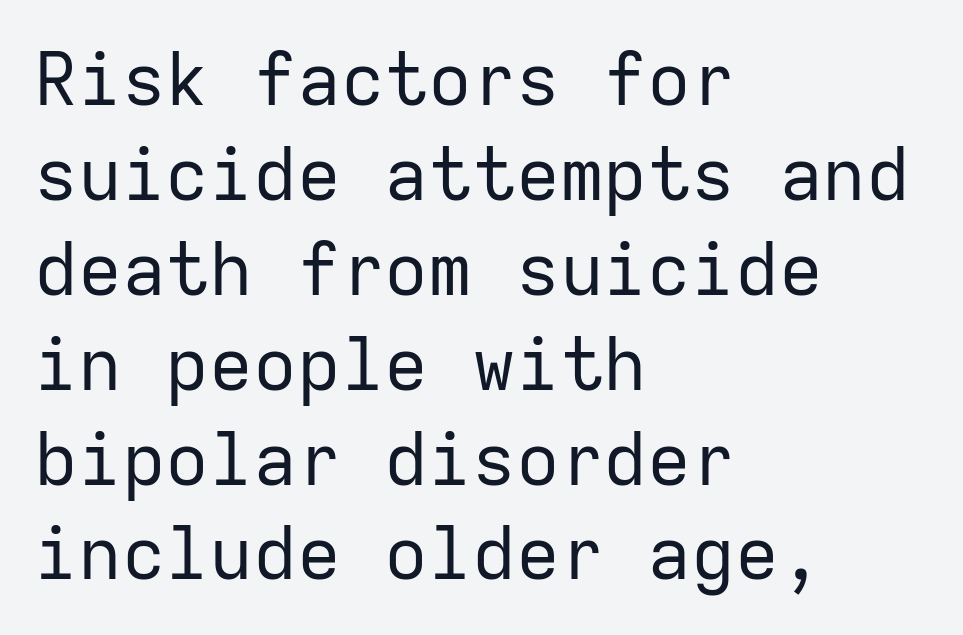
{"serif": "no", "italic": "no", "bold": "no", "weight": "regular", "width": "normal", "stroke_contrast": "low", "x_height": "medium", "monospaced": "yes", "underline": "no", "align": "left", "line_spacing": "normal", "line_spacing_ratio": 1.3, "letter_spacing": "normal", "letter_spacing_em": 0.0, "glyph_px": 73}
